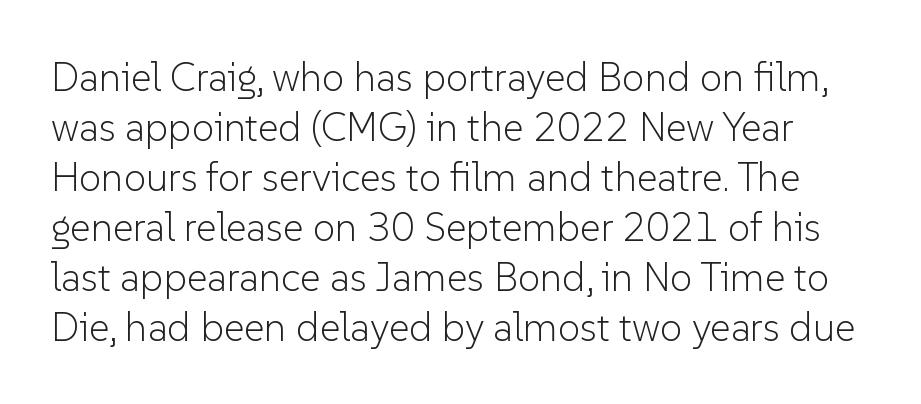
The image shows 40 px light sans-serif type, upright; set normal line spacing (1.25x), normal letter spacing, not underlined; low stroke contrast and a medium x-height.
